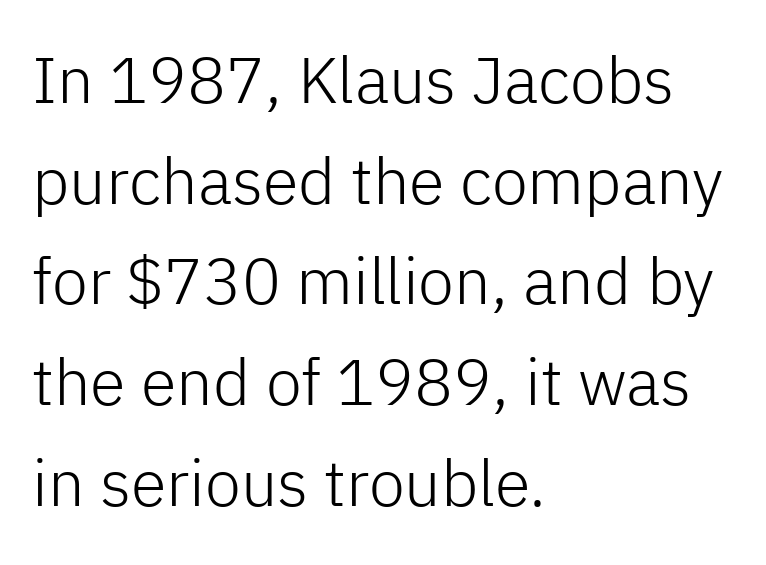
Q: Is the text bold? A: No.
Q: Is the text italic (slanted)? A: No, it is upright.
Q: Is the typeface a serif or a sans-serif typeface? A: Sans-serif.
Q: Is the text underlined? A: No.
Q: How is the paragraph aligned? A: Left-aligned.
Q: Is the spacing between letters normal or unusually wide? A: Normal.
Q: Is the spacing between lines tight, normal or loose? A: Normal.
Q: Width (condensed, normal, or wide)? A: Normal.
Q: Stroke contrast? A: Low.
Q: x-height? A: Medium.
Q: Monospaced? A: No.
